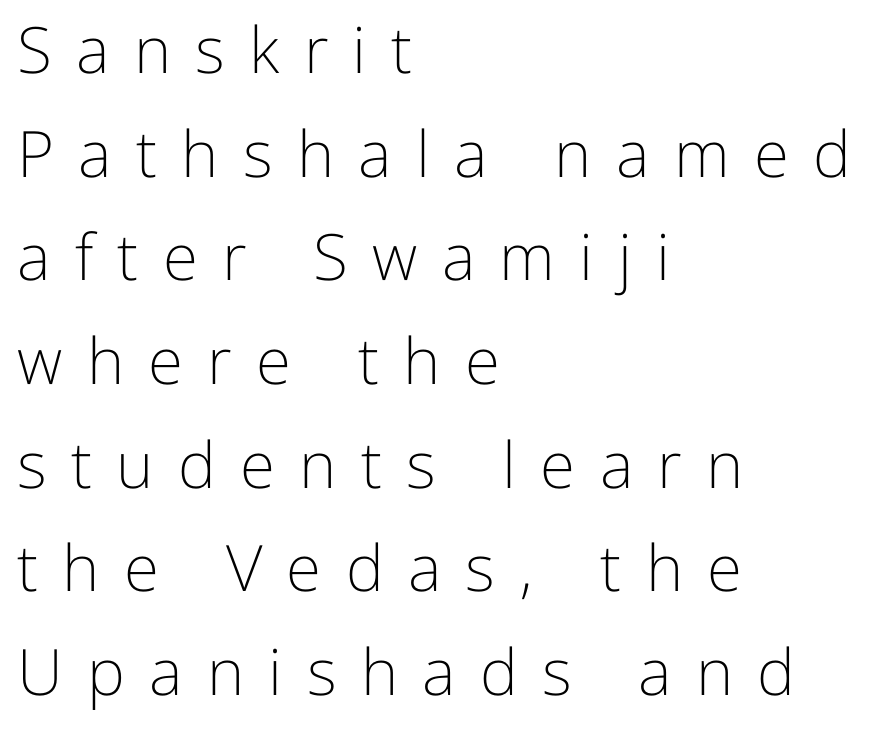
The image shows 64 px light sans-serif type, upright; set left-aligned, normal line spacing (1.62x), unusually wide letter spacing (+0.38 em), not underlined; low stroke contrast and a medium x-height.
